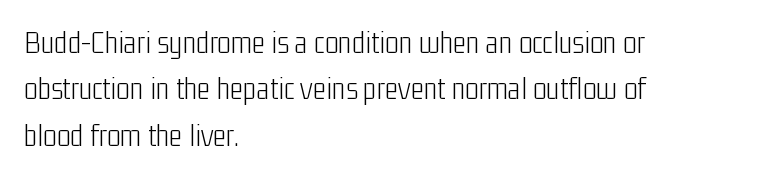
{"serif": "no", "italic": "no", "bold": "no", "weight": "light", "width": "condensed", "stroke_contrast": "low", "x_height": "medium", "monospaced": "no", "underline": "no", "align": "left", "line_spacing": "normal", "line_spacing_ratio": 1.45, "letter_spacing": "normal", "letter_spacing_em": 0.0, "glyph_px": 32}
